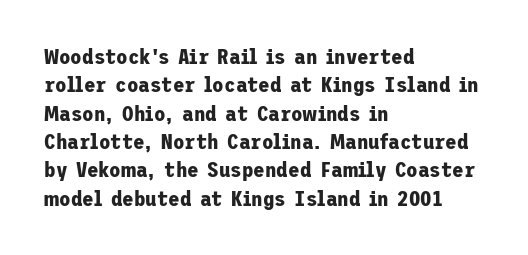
Q: Is the text bold? A: Yes.
Q: Is the text italic (slanted)? A: No, it is upright.
Q: Is the text underlined? A: No.
Q: How is the paragraph aligned? A: Left-aligned.
Q: Is the spacing between letters normal or unusually wide? A: Normal.
Q: Is the spacing between lines tight, normal or loose? A: Normal.
